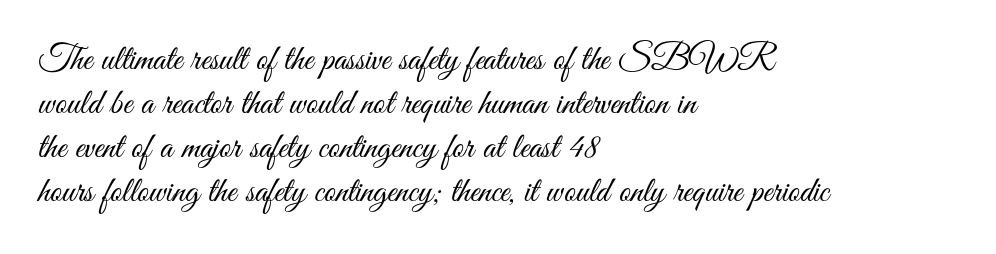
{"serif": "no", "bold": "no", "weight": "light", "width": "condensed", "stroke_contrast": "medium", "x_height": "small", "monospaced": "no", "underline": "no", "align": "left", "line_spacing_ratio": 1.22, "letter_spacing": "normal", "letter_spacing_em": 0.0, "glyph_px": 36}
